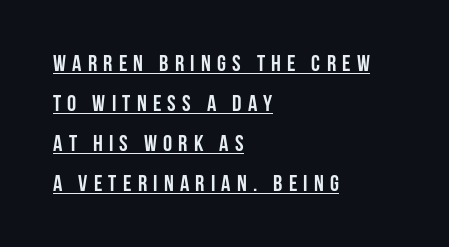
The image shows 23 px bold type, upright; set left-aligned, line spacing 1.74x, unusually wide letter spacing (+0.27 em), underlined.
